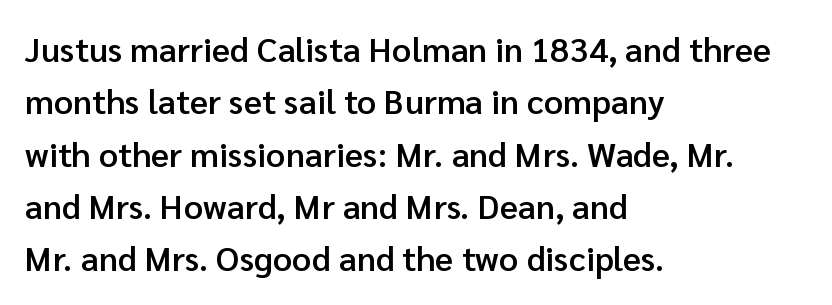
{"serif": "no", "italic": "no", "bold": "semi", "weight": "semibold", "width": "normal", "stroke_contrast": "low", "x_height": "medium", "monospaced": "no", "underline": "no", "align": "left", "line_spacing": "normal", "line_spacing_ratio": 1.54, "letter_spacing": "normal", "letter_spacing_em": 0.0, "glyph_px": 34}
